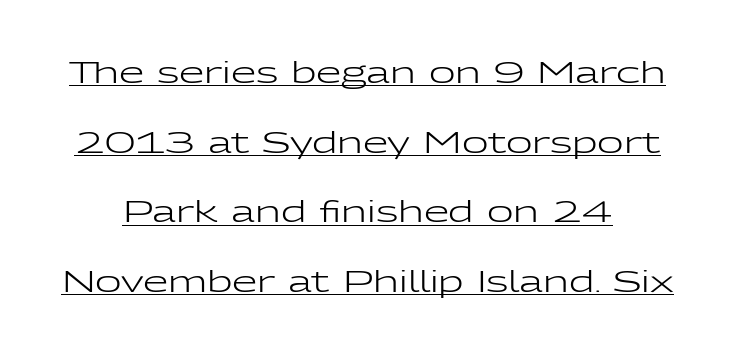
Q: Is the text bold? A: No.
Q: Is the text italic (slanted)? A: No, it is upright.
Q: Is the typeface a serif or a sans-serif typeface? A: Sans-serif.
Q: Is the text underlined? A: Yes.
Q: Is the spacing between letters normal or unusually wide? A: Normal.
Q: Is the spacing between lines tight, normal or loose? A: Loose.
Q: Width (condensed, normal, or wide)? A: Wide.
Q: Stroke contrast? A: Low.
Q: x-height? A: Medium.
Q: Monospaced? A: No.
